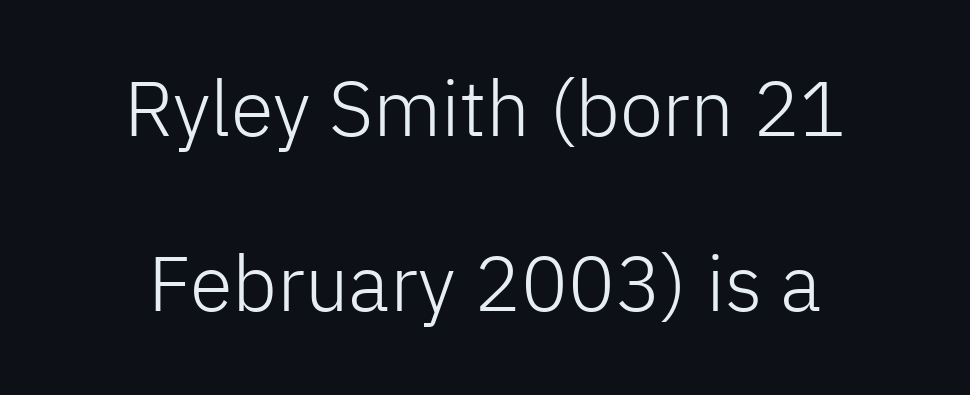
{"serif": "no", "italic": "no", "bold": "no", "weight": "light", "width": "normal", "stroke_contrast": "low", "x_height": "medium", "monospaced": "no", "underline": "no", "align": "center", "line_spacing": "loose", "line_spacing_ratio": 2.24, "letter_spacing": "normal", "letter_spacing_em": 0.0, "glyph_px": 78}
